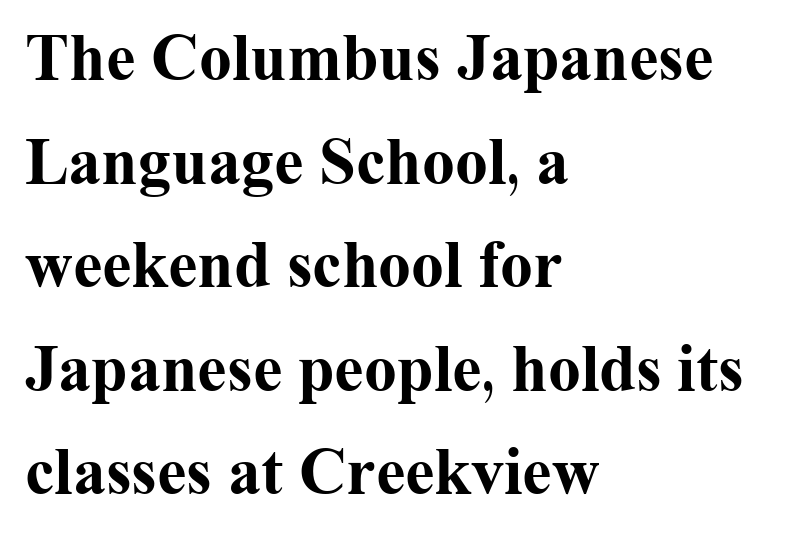
The image shows 66 px bold serif type, upright; set left-aligned, normal line spacing (1.57x), normal letter spacing, not underlined; medium stroke contrast and a medium x-height.
